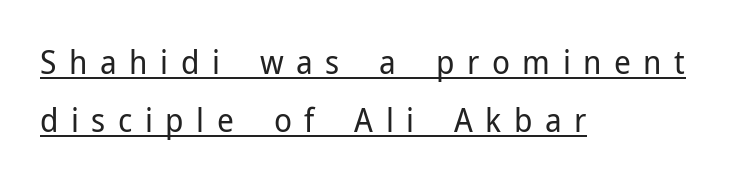
Like a heading marked for emphasis, these lines bear an underscore. The line texture is sparse and dotted thanks to wide tracking. Varying glyph widths throughout — classic text-font behaviour. The paragraph has a hard left edge and a soft right edge. Rendered with straight, roman letterforms. The typesetting does not lean heavy: it is not bold.
